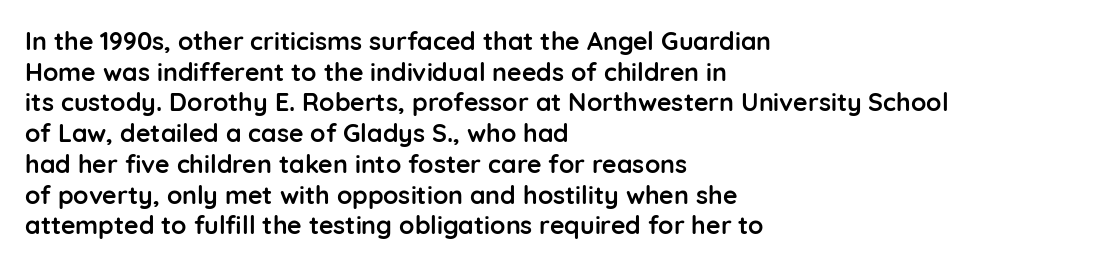
In CSS terms this would be text-align: left. Anything drawn beneath the words? Only blank space. Posture: upright roman. As a designer I'd log this as weight 700, bold.
